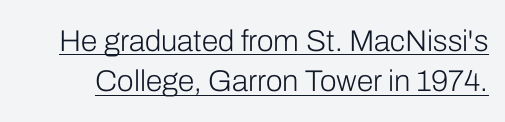
Q: Is the text bold? A: No.
Q: Is the text italic (slanted)? A: No, it is upright.
Q: Is the typeface a serif or a sans-serif typeface? A: Sans-serif.
Q: Is the text underlined? A: Yes.
Q: Is the spacing between letters normal or unusually wide? A: Normal.
Q: Is the spacing between lines tight, normal or loose? A: Normal.
Q: Width (condensed, normal, or wide)? A: Normal.
Q: Stroke contrast? A: Low.
Q: x-height? A: Medium.
Q: Monospaced? A: No.
